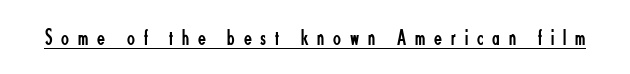
The image shows 23 px text type, upright; set unusually wide letter spacing (+0.39 em), underlined.
